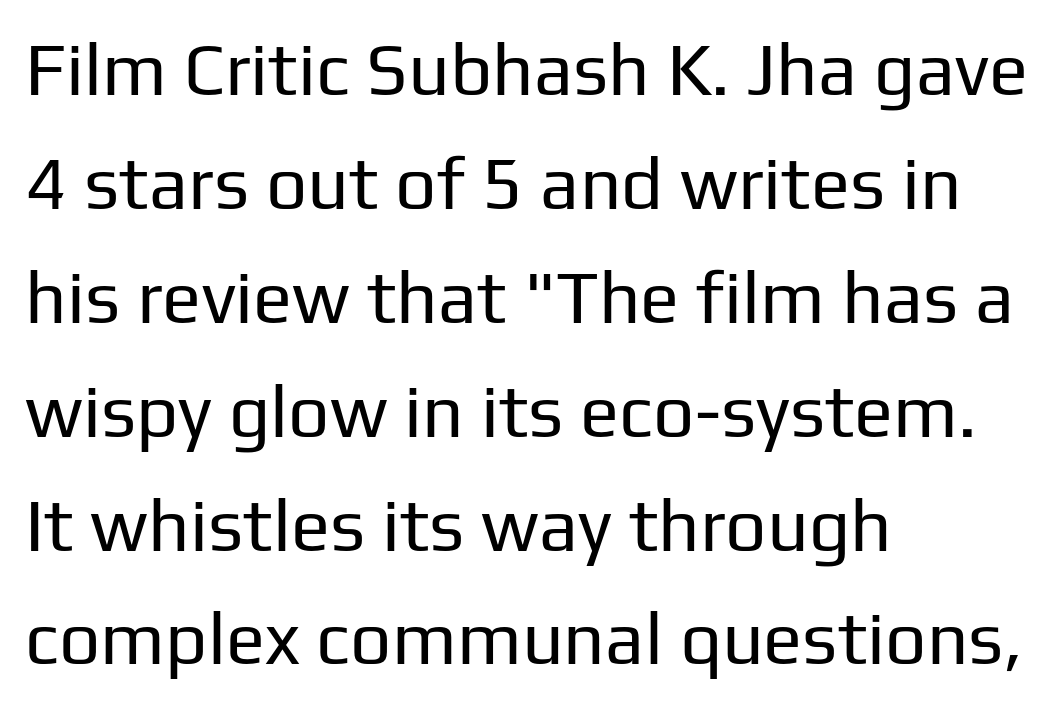
Q: Is the text bold? A: No.
Q: Is the text italic (slanted)? A: No, it is upright.
Q: Is the typeface a serif or a sans-serif typeface? A: Sans-serif.
Q: Is the text underlined? A: No.
Q: How is the paragraph aligned? A: Left-aligned.
Q: Is the spacing between letters normal or unusually wide? A: Normal.
Q: Is the spacing between lines tight, normal or loose? A: Normal.
Q: Width (condensed, normal, or wide)? A: Normal.
Q: Stroke contrast? A: Low.
Q: x-height? A: Medium.
Q: Monospaced? A: No.
